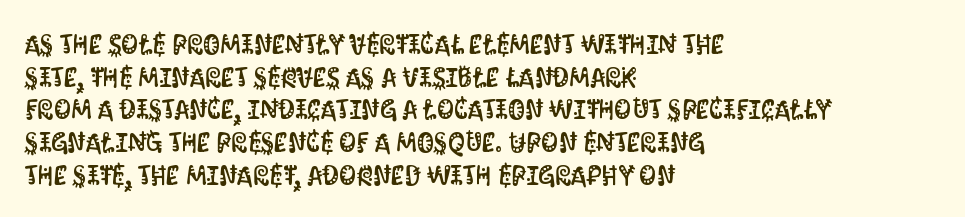
The image shows 27 px text type, upright; set left-aligned, line spacing 1.21x, normal letter spacing, not underlined.
